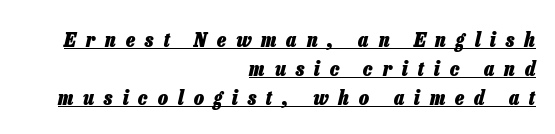
{"italic": "yes", "lean": "right", "slant_degrees": 13, "bold": "yes", "underline": "yes", "align": "right", "line_spacing": "normal", "line_spacing_ratio": 1.38, "letter_spacing": "wide", "letter_spacing_em": 0.48, "glyph_px": 21}
